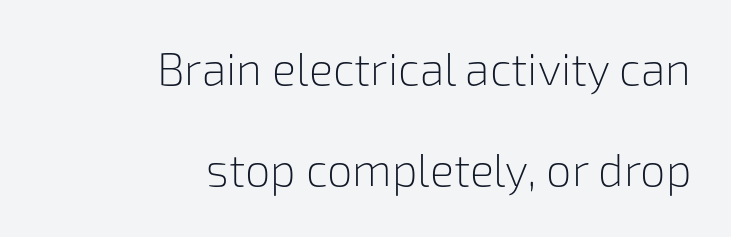
Q: Is the text bold? A: No.
Q: Is the text italic (slanted)? A: No, it is upright.
Q: Is the typeface a serif or a sans-serif typeface? A: Sans-serif.
Q: Is the text underlined? A: No.
Q: How is the paragraph aligned? A: Right-aligned.
Q: Is the spacing between letters normal or unusually wide? A: Normal.
Q: Is the spacing between lines tight, normal or loose? A: Loose.
Q: Width (condensed, normal, or wide)? A: Normal.
Q: Stroke contrast? A: Low.
Q: x-height? A: Medium.
Q: Monospaced? A: No.
